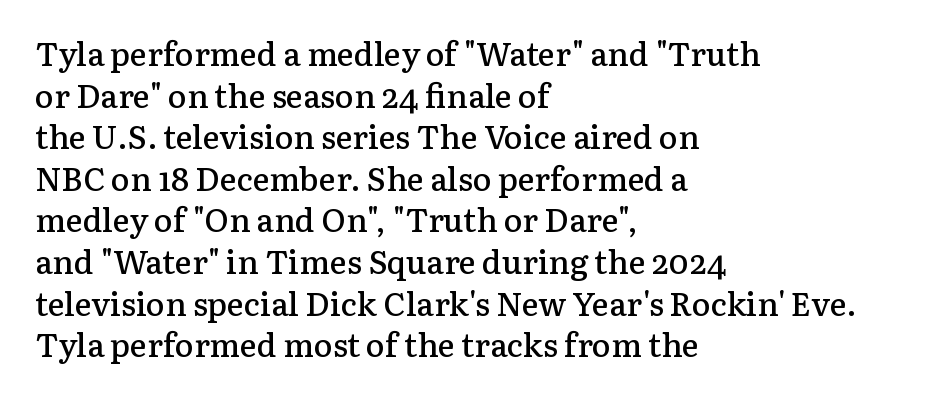
How heavy is the stroke? Medium-heavy — a semibold, shy of bold. Nope, not italic — everything's standing straight. The leading is moderate, giving the passage an even texture. Default kerning and tracking; the words read as compact shapes.
